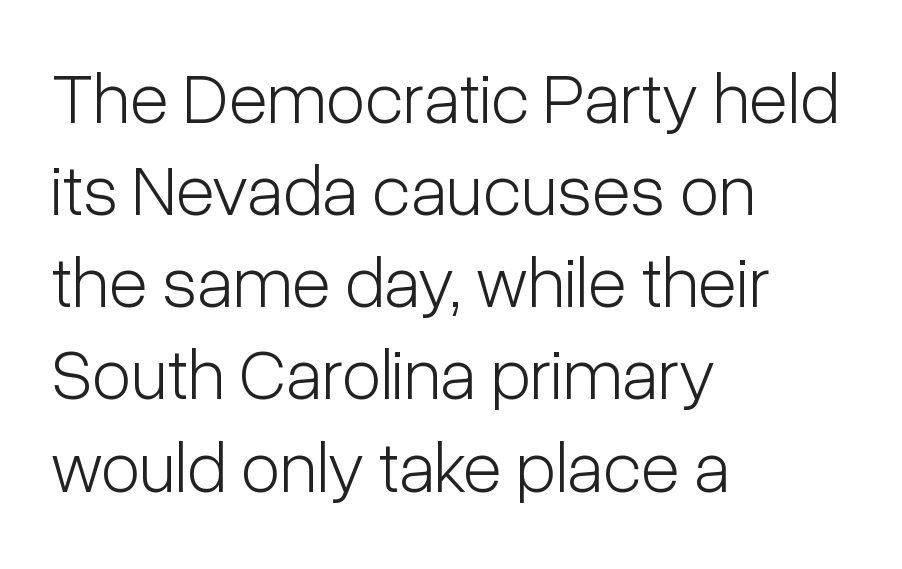
Q: Is the text bold? A: No.
Q: Is the text italic (slanted)? A: No, it is upright.
Q: Is the typeface a serif or a sans-serif typeface? A: Sans-serif.
Q: Is the text underlined? A: No.
Q: How is the paragraph aligned? A: Left-aligned.
Q: Is the spacing between letters normal or unusually wide? A: Normal.
Q: Is the spacing between lines tight, normal or loose? A: Normal.
Q: Width (condensed, normal, or wide)? A: Condensed.
Q: Stroke contrast? A: Low.
Q: x-height? A: Medium.
Q: Monospaced? A: No.
